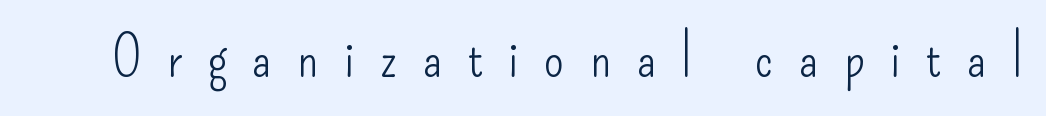
{"serif": "no", "italic": "no", "bold": "no", "weight": "light", "width": "condensed", "stroke_contrast": "low", "x_height": "small", "monospaced": "no", "underline": "no", "letter_spacing": "wide", "letter_spacing_em": 0.45, "glyph_px": 57}
